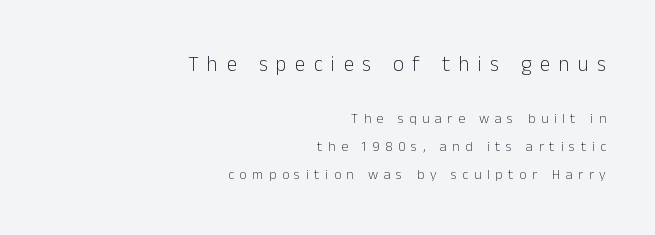
The image shows 21 px text type, upright; set right-aligned, loose line spacing (2.01x), unusually wide letter spacing (+0.4 em), not underlined; the first (top) block is 1.5x larger.
